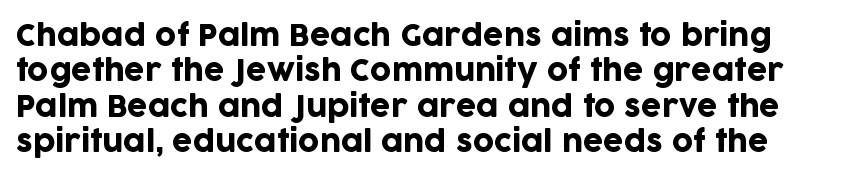
Q: Is the text italic (slanted)? A: No, it is upright.
Q: Is the typeface a serif or a sans-serif typeface? A: Sans-serif.
Q: Is the text underlined? A: No.
Q: How is the paragraph aligned? A: Left-aligned.
Q: Is the spacing between letters normal or unusually wide? A: Normal.
Q: Width (condensed, normal, or wide)? A: Normal.
Q: Stroke contrast? A: Low.
Q: x-height? A: Large.
Q: Monospaced? A: No.
